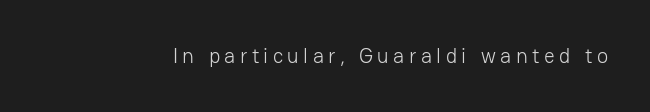
Stroke thickness stays within the range of a standard reading face or lighter. Quick note: underline off. In terms of posture, this sample is upright. In terms of letterspacing, this is a distinctly airy, spread setting.
